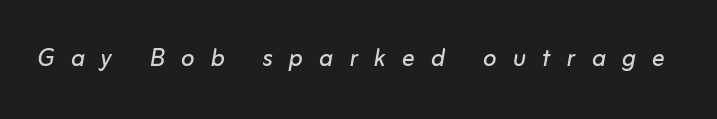
Q: Is the text bold? A: No.
Q: Is the text italic (slanted)? A: Yes, it leans right by about 10 degrees.
Q: Is the text underlined? A: No.
Q: Is the spacing between letters normal or unusually wide? A: Unusually wide.
Q: Width (condensed, normal, or wide)? A: Normal.
Q: Stroke contrast? A: Low.
Q: x-height? A: Medium.
Q: Monospaced? A: No.
